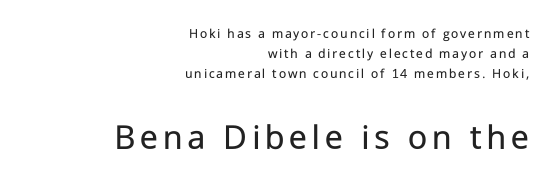
Q: Is the text bold? A: No.
Q: Is the text italic (slanted)? A: No, it is upright.
Q: Is the typeface a serif or a sans-serif typeface? A: Sans-serif.
Q: Is the text underlined? A: No.
Q: How is the paragraph aligned? A: Right-aligned.
Q: Is the spacing between lines tight, normal or loose? A: Normal.
Q: Which block of text is set in a larger size, the first (top) or the second (bottom)? A: The second (bottom) one.
Q: Width (condensed, normal, or wide)? A: Normal.
Q: Stroke contrast? A: Low.
Q: x-height? A: Medium.
Q: Monospaced? A: No.
